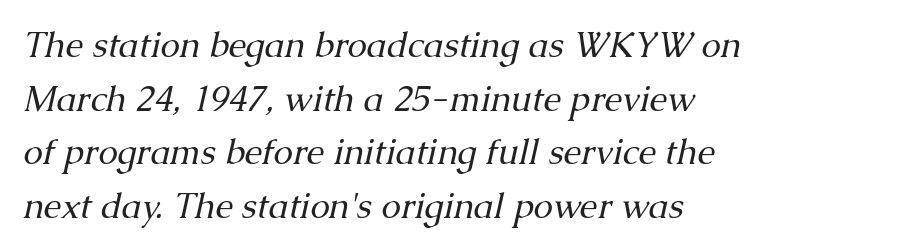
The compositor pushed each line to the left boundary. The specimen omits any rule beneath the text block's lines. Characters follow at the spacing the type designer built in. This is not heavy type; no bold has been used. The space between consecutive lines is moderate.
